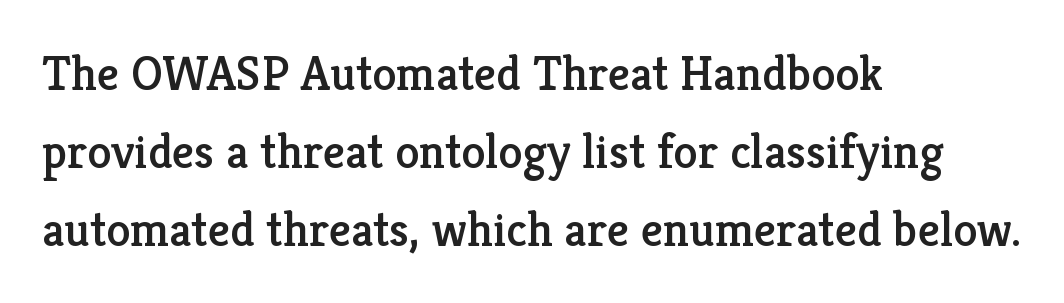
{"serif": "yes", "italic": "no", "width": "normal", "stroke_contrast": "low", "x_height": "medium", "monospaced": "no", "underline": "no", "align": "left", "line_spacing": "normal", "line_spacing_ratio": 1.59, "letter_spacing": "normal", "letter_spacing_em": 0.0, "glyph_px": 49}
